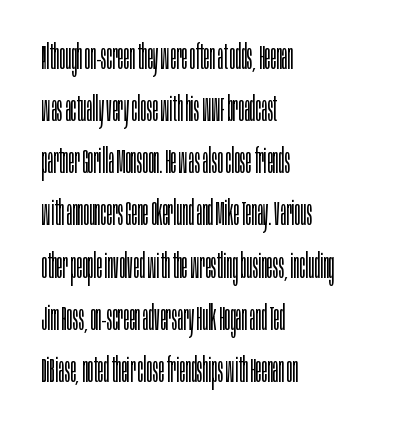
Q: Is the text bold? A: No.
Q: Is the text italic (slanted)? A: No, it is upright.
Q: Is the typeface a serif or a sans-serif typeface? A: Sans-serif.
Q: Is the text underlined? A: No.
Q: How is the paragraph aligned? A: Left-aligned.
Q: Is the spacing between letters normal or unusually wide? A: Normal.
Q: Is the spacing between lines tight, normal or loose? A: Normal.
Q: Width (condensed, normal, or wide)? A: Condensed.
Q: Stroke contrast? A: Low.
Q: x-height? A: Large.
Q: Monospaced? A: No.
